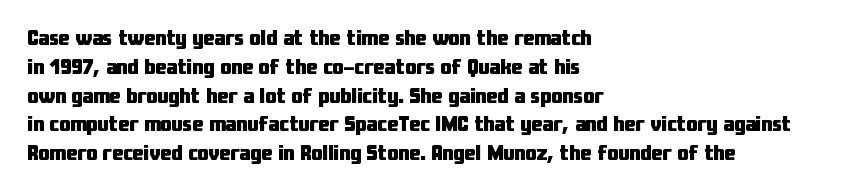
{"italic": "no", "bold": "yes", "underline": "no", "align": "left", "line_spacing": "normal", "line_spacing_ratio": 1.31, "letter_spacing": "normal", "letter_spacing_em": 0.0, "glyph_px": 22}
